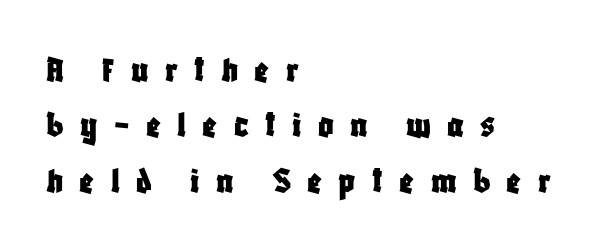
The image shows 38 px condensed sans-serif type, upright; set left-aligned, normal line spacing (1.46x), unusually wide letter spacing (+0.43 em), not underlined; low stroke contrast and a large x-height.
